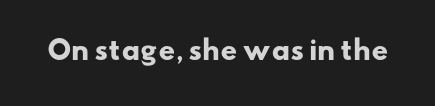
The image shows 26 px bold type; set normal letter spacing, not underlined.
